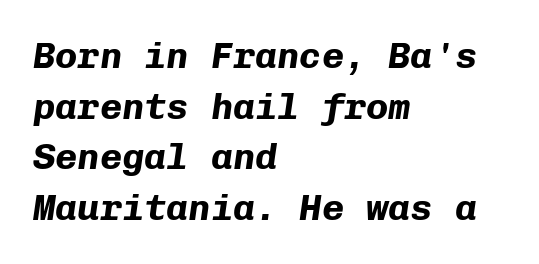
The image shows 37 px bold type, italic (leaning right), monospaced; set left-aligned, normal line spacing (1.37x), normal letter spacing, not underlined; low stroke contrast and a medium x-height.
